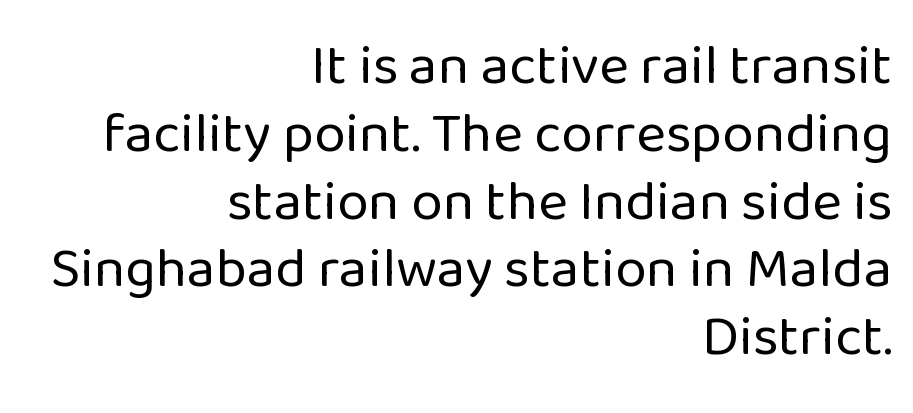
The setting favours the right margin, as signatures and pull-quotes sometimes do. Check where the strokes stop: nothing finishes them off — pure sans. Designer's note — italics off, roman on. The weight tops out at a normal text grade. Bare-footed words on every line. The rendering uses natural spacing where letterforms have individual widths.
